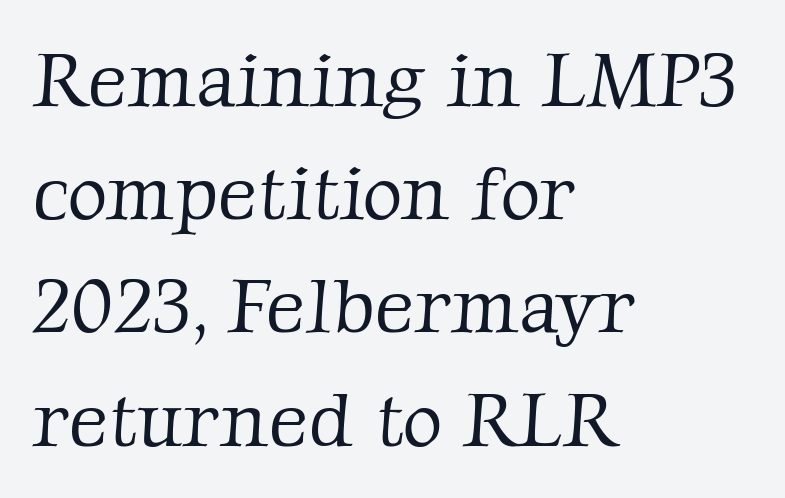
Q: Is the text bold? A: No.
Q: Is the typeface a serif or a sans-serif typeface? A: Serif.
Q: Is the text underlined? A: No.
Q: How is the paragraph aligned? A: Left-aligned.
Q: Is the spacing between letters normal or unusually wide? A: Normal.
Q: Is the spacing between lines tight, normal or loose? A: Normal.
Q: Width (condensed, normal, or wide)? A: Normal.
Q: Stroke contrast? A: Low.
Q: x-height? A: Medium.
Q: Monospaced? A: No.
